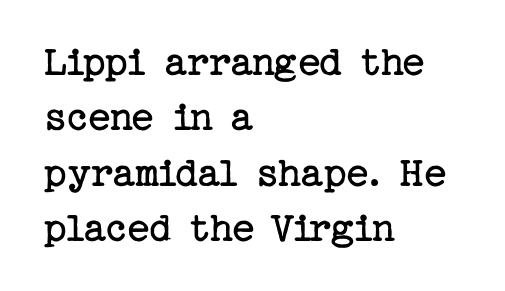
Q: Is the text bold? A: No.
Q: Is the text italic (slanted)? A: No, it is upright.
Q: Is the typeface a serif or a sans-serif typeface? A: Serif.
Q: Is the text underlined? A: No.
Q: How is the paragraph aligned? A: Left-aligned.
Q: Is the spacing between letters normal or unusually wide? A: Normal.
Q: Is the spacing between lines tight, normal or loose? A: Normal.
Q: Width (condensed, normal, or wide)? A: Normal.
Q: Stroke contrast? A: Low.
Q: x-height? A: Medium.
